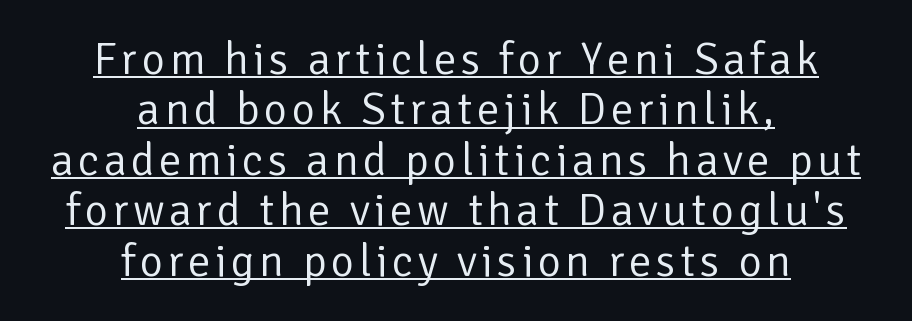
A typesetter would call this proportional, since set widths differ per character. The typesetter chose a symmetrical, centered arrangement here. This reads as an unemphasized weight, regular at the heaviest. Descenders here cross a horizontal rule under the line. Leading: reduced.
